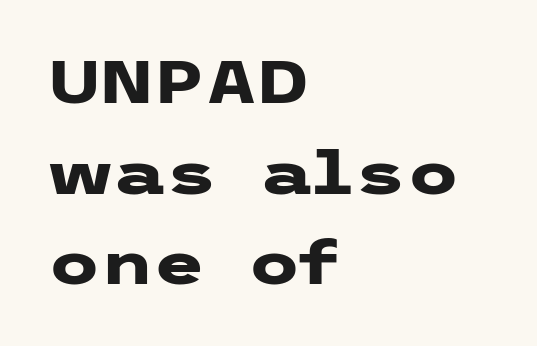
{"serif": "no", "italic": "no", "bold": "yes", "weight": "heavy", "width": "wide", "stroke_contrast": "low", "x_height": "medium", "underline": "no", "align": "left", "line_spacing": "normal", "line_spacing_ratio": 1.51, "letter_spacing": "normal", "letter_spacing_em": 0.0, "glyph_px": 60}
